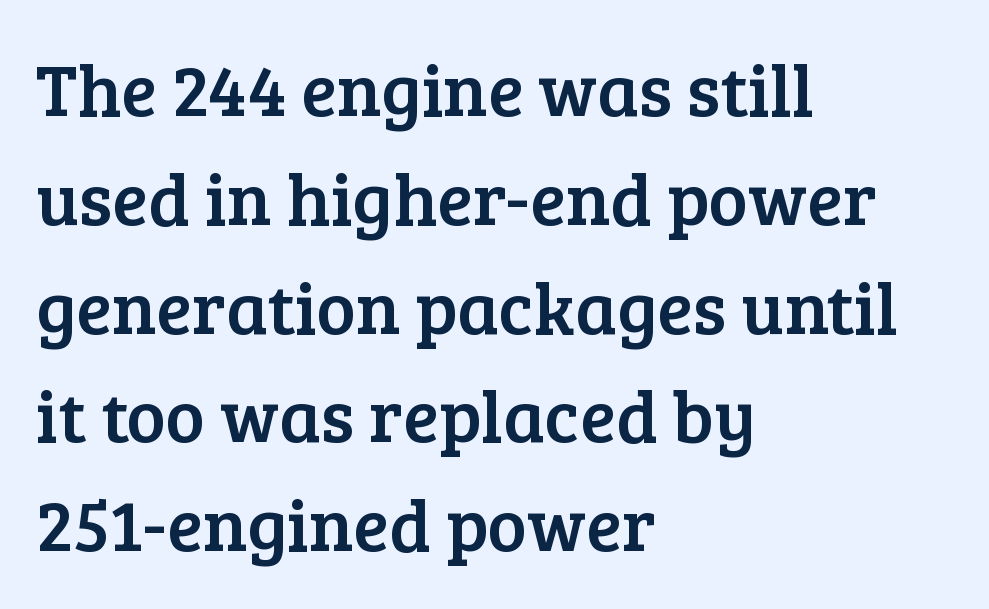
The image shows 74 px serif type, upright; set left-aligned, normal line spacing (1.47x), normal letter spacing, not underlined; low stroke contrast and a medium x-height.
